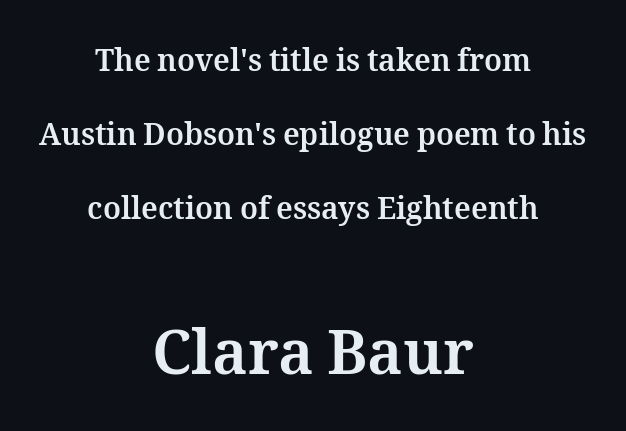
Q: Is the text bold? A: Yes.
Q: Is the text italic (slanted)? A: No, it is upright.
Q: Is the text underlined? A: No.
Q: How is the paragraph aligned? A: Centered.
Q: Is the spacing between letters normal or unusually wide? A: Normal.
Q: Is the spacing between lines tight, normal or loose? A: Loose.
Q: Which block of text is set in a larger size, the first (top) or the second (bottom)? A: The second (bottom) one.
Q: Width (condensed, normal, or wide)? A: Normal.
Q: Stroke contrast? A: Medium.
Q: x-height? A: Medium.
Q: Monospaced? A: No.
